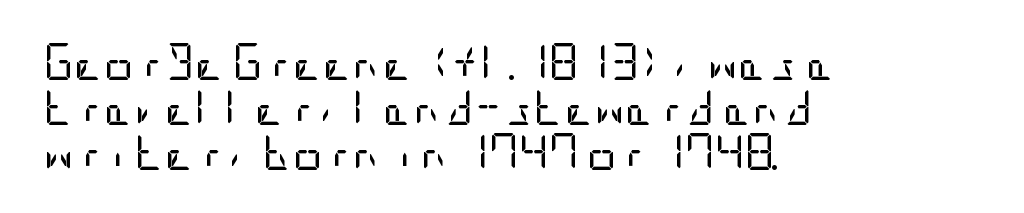
The lines in this sample share a left origin and differ only in where they stop. The area under the type is left untouched. The face used here is rendered with its standard letterfit. The weight tops out at a normal text grade.
